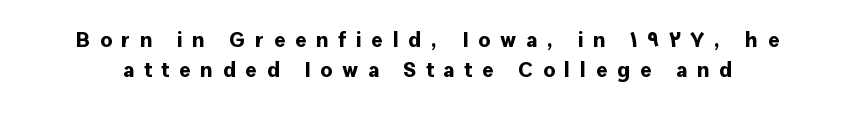
The image shows 22 px bold type, upright; set normal line spacing (1.38x), unusually wide letter spacing (+0.43 em), not underlined.
